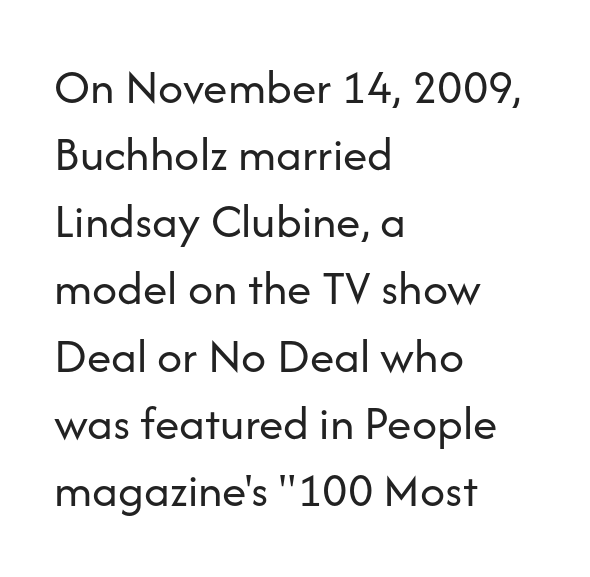
{"serif": "no", "italic": "no", "bold": "no", "weight": "regular", "width": "normal", "stroke_contrast": "low", "x_height": "medium", "monospaced": "no", "underline": "no", "align": "left", "line_spacing": "normal", "line_spacing_ratio": 1.37, "letter_spacing": "normal", "letter_spacing_em": 0.0, "glyph_px": 49}
